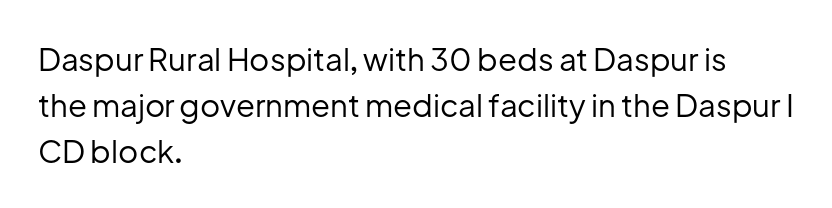
{"serif": "no", "italic": "no", "bold": "no", "weight": "regular", "width": "normal", "stroke_contrast": "low", "x_height": "medium", "monospaced": "no", "underline": "no", "align": "left", "line_spacing": "normal", "line_spacing_ratio": 1.48, "letter_spacing": "normal", "letter_spacing_em": 0.0, "glyph_px": 31}
